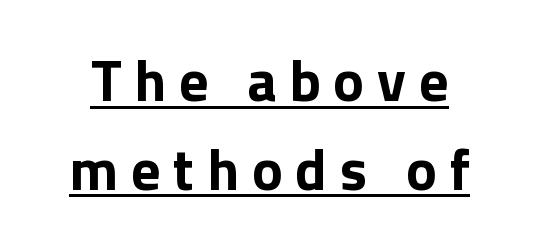
Descenders here cross a horizontal rule under the line. Looks like regular typesetting: each glyph gets only the width it needs. No feet cap the strokes, marking this as sans-serif type. In terms of leading, this rendering sits right in the middle. Someone cranked the tracking dial way up on this one.
